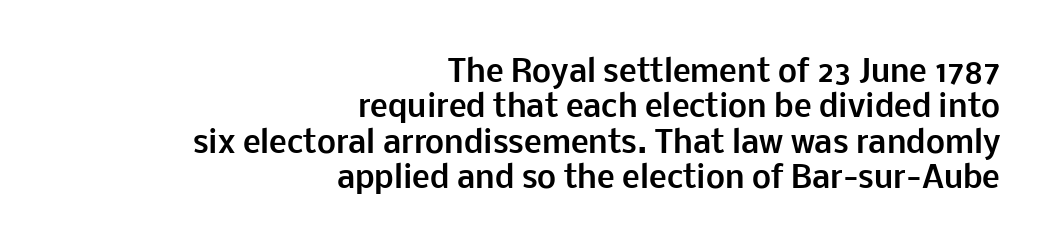
{"serif": "no", "italic": "no", "bold": "yes", "weight": "bold", "width": "normal", "stroke_contrast": "low", "x_height": "medium", "monospaced": "no", "underline": "no", "align": "right", "line_spacing_ratio": 1.18, "letter_spacing": "normal", "letter_spacing_em": 0.0, "glyph_px": 30}
